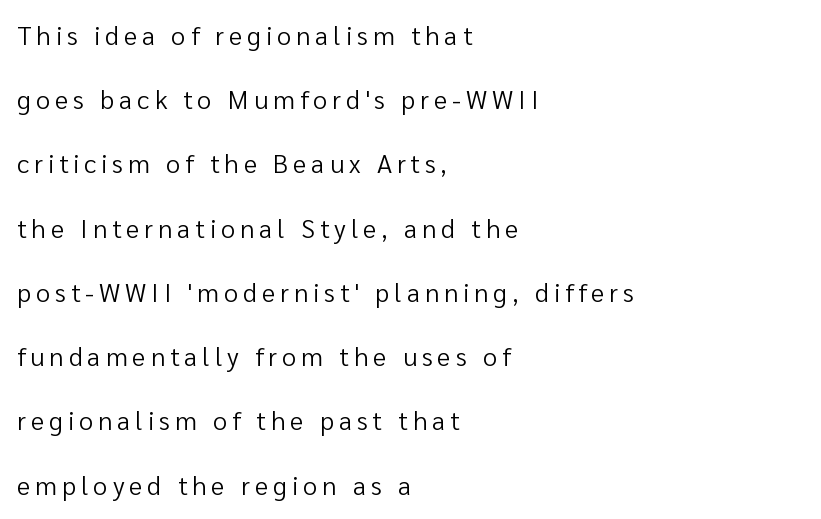
The image shows 26 px text type, upright; set left-aligned, loose line spacing (2.47x), not underlined.
